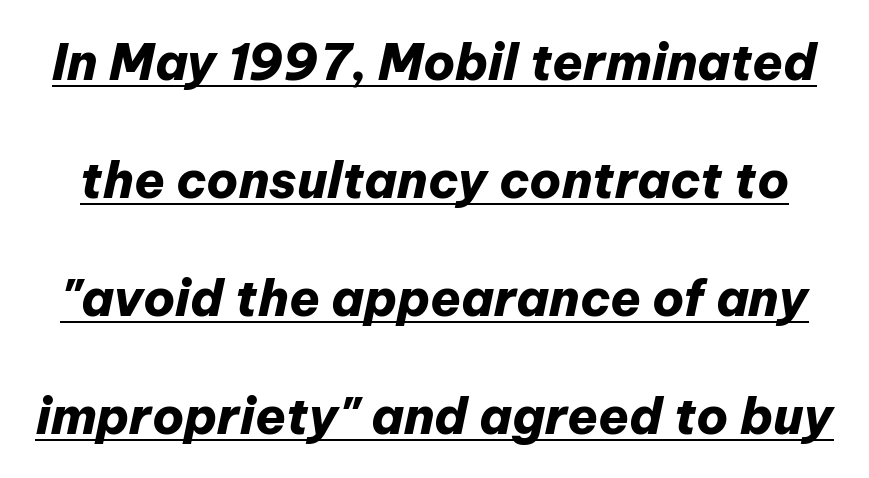
{"italic": "yes", "lean": "right", "slant_degrees": 12, "bold": "yes", "weight": "heavy", "width": "normal", "stroke_contrast": "low", "x_height": "medium", "monospaced": "no", "underline": "yes", "line_spacing": "loose", "line_spacing_ratio": 2.36, "letter_spacing": "normal", "letter_spacing_em": 0.0, "glyph_px": 50}
